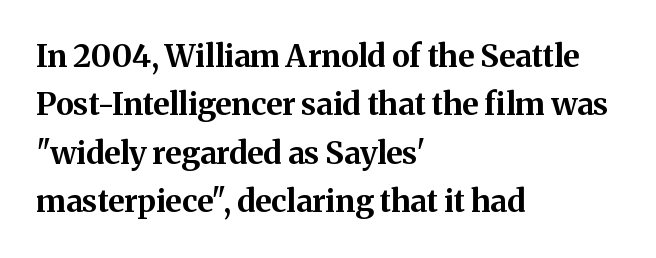
{"serif": "yes", "italic": "no", "bold": "yes", "weight": "bold", "width": "normal", "stroke_contrast": "medium", "x_height": "medium", "monospaced": "no", "underline": "no", "align": "left", "line_spacing": "normal", "line_spacing_ratio": 1.56, "letter_spacing": "normal", "letter_spacing_em": 0.0, "glyph_px": 31}
